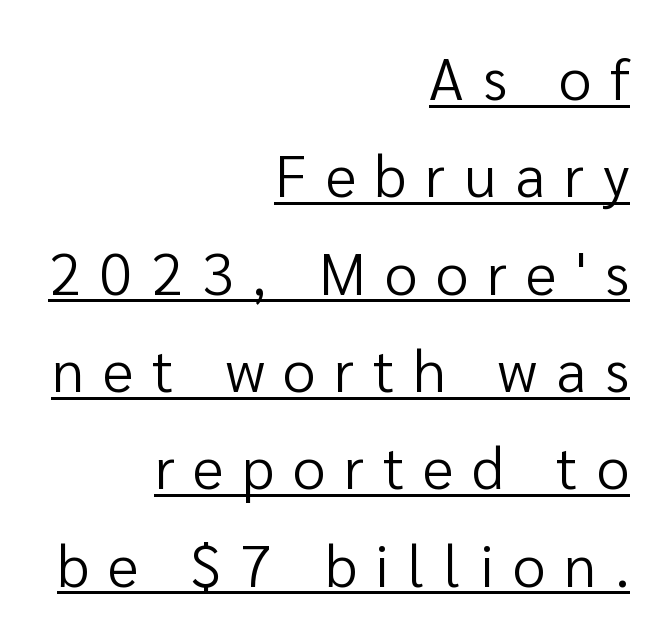
{"serif": "no", "italic": "no", "bold": "no", "weight": "regular", "width": "normal", "stroke_contrast": "low", "x_height": "medium", "monospaced": "no", "underline": "yes", "align": "right", "line_spacing": "normal", "line_spacing_ratio": 1.65, "letter_spacing": "wide", "letter_spacing_em": 0.32, "glyph_px": 59}
